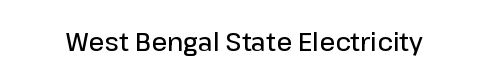
Q: Is the text bold? A: Semi-bold.
Q: Is the text italic (slanted)? A: No, it is upright.
Q: Is the text underlined? A: No.
Q: Is the spacing between letters normal or unusually wide? A: Normal.
